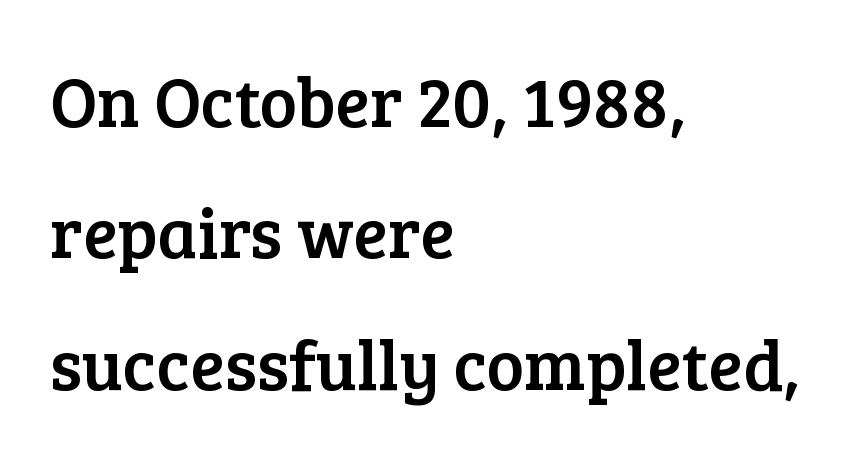
{"serif": "yes", "italic": "no", "width": "normal", "stroke_contrast": "low", "x_height": "medium", "monospaced": "no", "underline": "no", "align": "left", "line_spacing_ratio": 1.85, "letter_spacing": "normal", "letter_spacing_em": 0.0, "glyph_px": 71}
